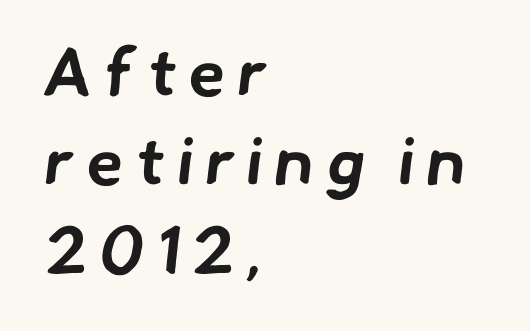
Q: Is the text bold? A: Yes.
Q: Is the typeface a serif or a sans-serif typeface? A: Sans-serif.
Q: Is the text underlined? A: No.
Q: How is the paragraph aligned? A: Left-aligned.
Q: Is the spacing between lines tight, normal or loose? A: Normal.
Q: Width (condensed, normal, or wide)? A: Normal.
Q: Stroke contrast? A: Low.
Q: x-height? A: Small.
Q: Monospaced? A: No.
